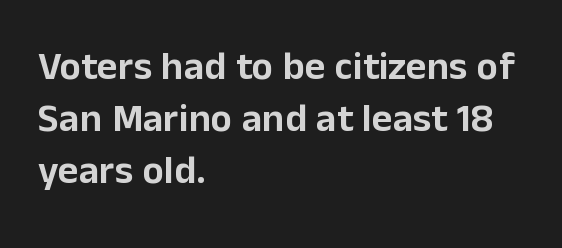
The passage shown is not underscored anywhere. Standard letterfit; no display-style spreading of the glyphs. Nope, no serifs anywhere on these letters. This block has exactly the height ordinary leading produces.
